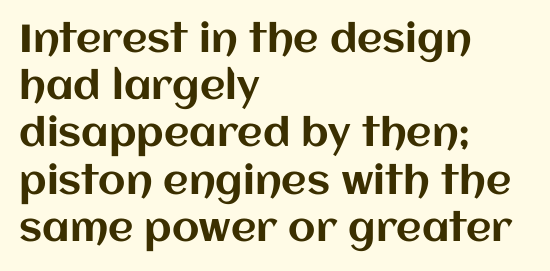
{"italic": "no", "width": "normal", "stroke_contrast": "medium", "x_height": "large", "monospaced": "no", "underline": "no", "align": "left", "line_spacing_ratio": 1.21, "letter_spacing": "normal", "letter_spacing_em": 0.0, "glyph_px": 39}
